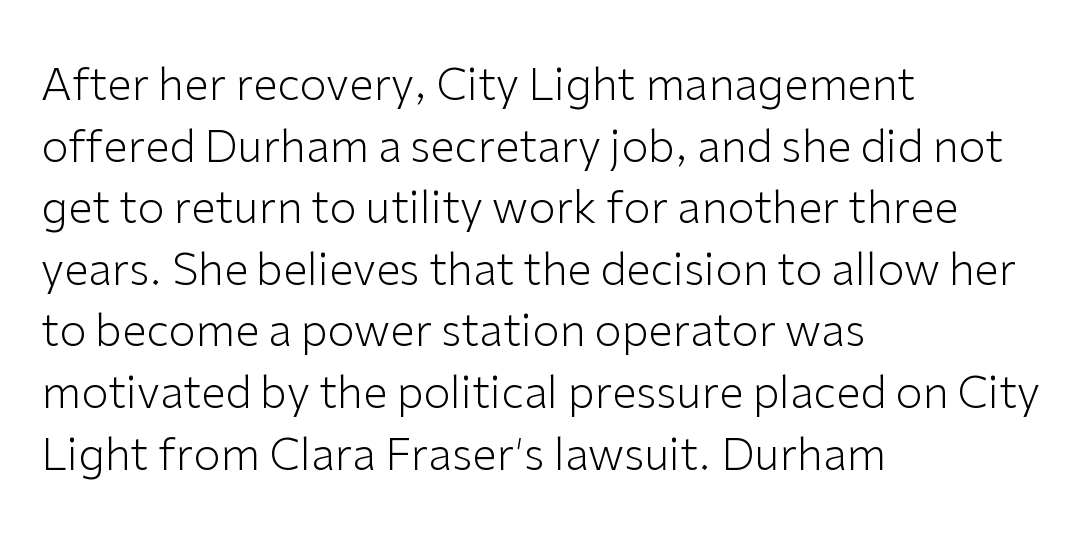
{"serif": "no", "italic": "no", "bold": "no", "weight": "light", "width": "normal", "stroke_contrast": "low", "x_height": "medium", "monospaced": "no", "underline": "no", "align": "left", "line_spacing": "normal", "line_spacing_ratio": 1.4, "letter_spacing": "normal", "letter_spacing_em": 0.0, "glyph_px": 44}
